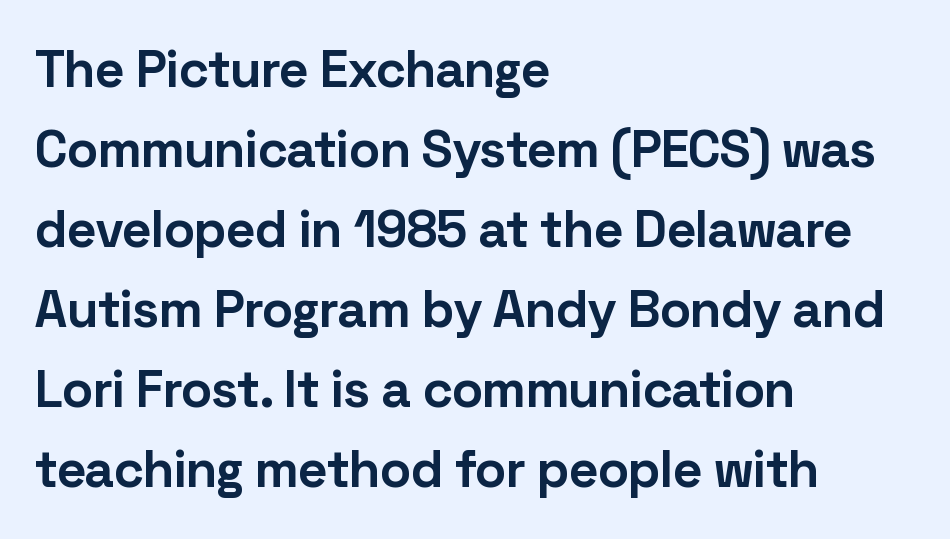
Q: Is the text bold? A: Yes.
Q: Is the text italic (slanted)? A: No, it is upright.
Q: Is the typeface a serif or a sans-serif typeface? A: Sans-serif.
Q: Is the text underlined? A: No.
Q: How is the paragraph aligned? A: Left-aligned.
Q: Is the spacing between letters normal or unusually wide? A: Normal.
Q: Is the spacing between lines tight, normal or loose? A: Normal.
Q: Width (condensed, normal, or wide)? A: Normal.
Q: Stroke contrast? A: Low.
Q: x-height? A: Medium.
Q: Monospaced? A: No.
